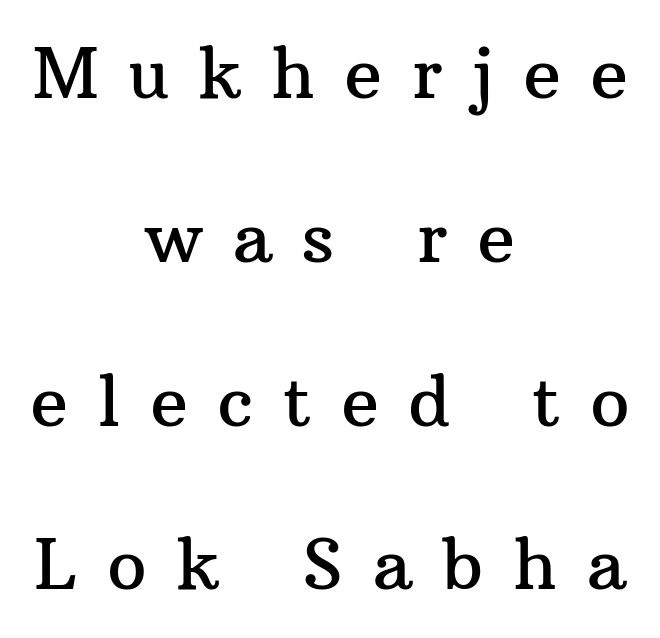
A roman cut, with each character standing at attention. The passage shown stacks its lines with a broad gap. What kind of face is this? One with serifs. Both edges are ragged and mirror each other, which tells us the setting is centered.
